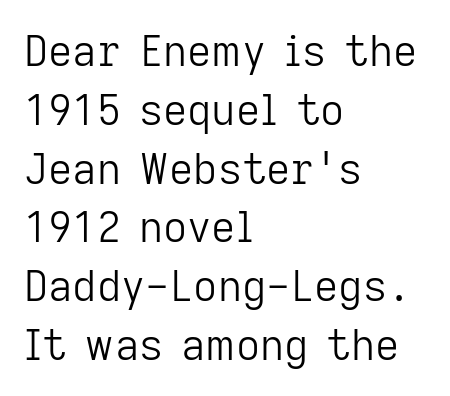
Quick note: interline space is typical. Proportional: the letters do not fall into vertical columns. Ink coverage per letter is moderate at most. The passage shown is typeset with a sans-serif family.
